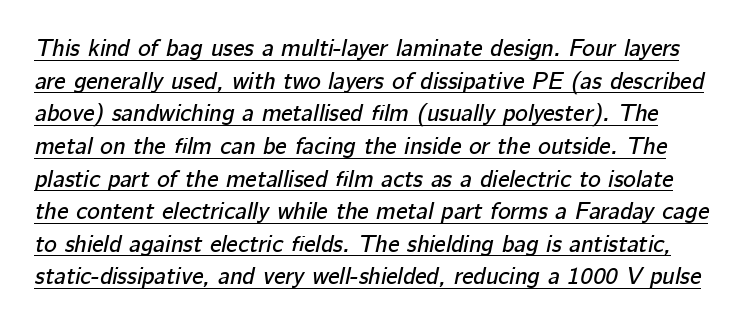
Q: Is the text italic (slanted)? A: Yes, it leans right by about 12 degrees.
Q: Is the text underlined? A: Yes.
Q: Is the spacing between letters normal or unusually wide? A: Normal.
Q: Is the spacing between lines tight, normal or loose? A: Normal.
